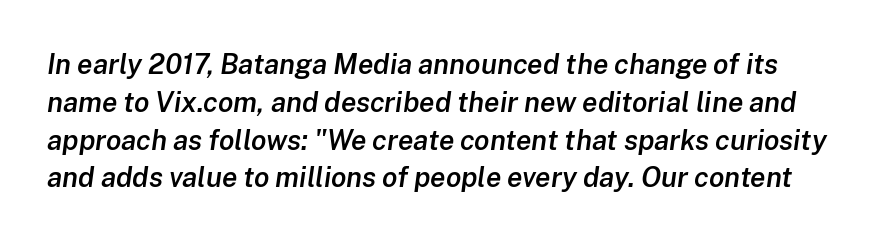
{"italic": "yes", "lean": "right", "slant_degrees": 8, "bold": "semi", "weight": "semibold", "width": "normal", "stroke_contrast": "low", "x_height": "medium", "monospaced": "no", "underline": "no", "line_spacing": "normal", "line_spacing_ratio": 1.35, "letter_spacing": "normal", "letter_spacing_em": 0.0, "glyph_px": 28}
